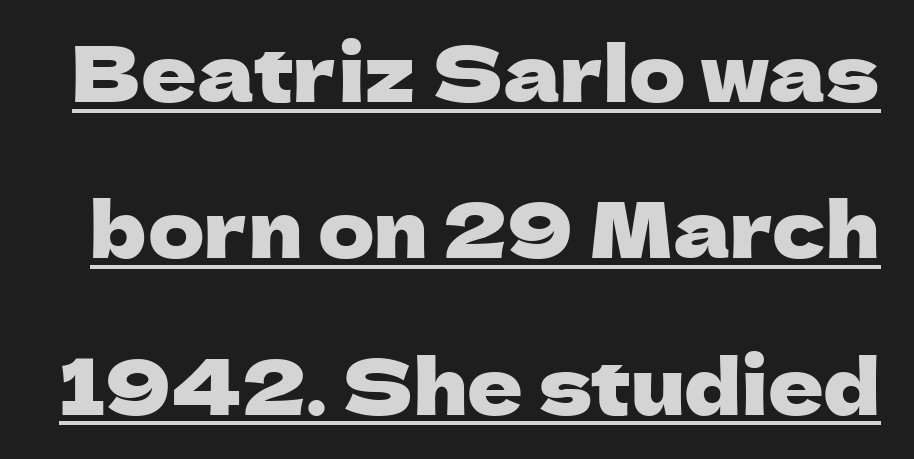
Q: Is the text italic (slanted)? A: No, it is upright.
Q: Is the typeface a serif or a sans-serif typeface? A: Sans-serif.
Q: Is the text underlined? A: Yes.
Q: Is the spacing between letters normal or unusually wide? A: Normal.
Q: Is the spacing between lines tight, normal or loose? A: Loose.
Q: Width (condensed, normal, or wide)? A: Normal.
Q: Stroke contrast? A: Low.
Q: x-height? A: Medium.
Q: Monospaced? A: No.
